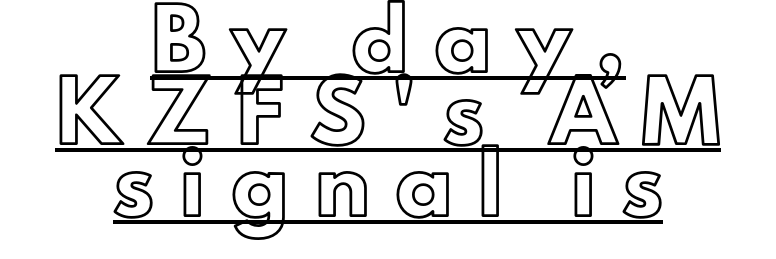
Q: Is the text italic (slanted)? A: No, it is upright.
Q: Is the text underlined? A: Yes.
Q: How is the paragraph aligned? A: Centered.
Q: Is the spacing between letters normal or unusually wide? A: Unusually wide.
Q: Is the spacing between lines tight, normal or loose? A: Normal.
Q: Width (condensed, normal, or wide)? A: Normal.
Q: x-height? A: Small.
Q: Monospaced? A: No.
